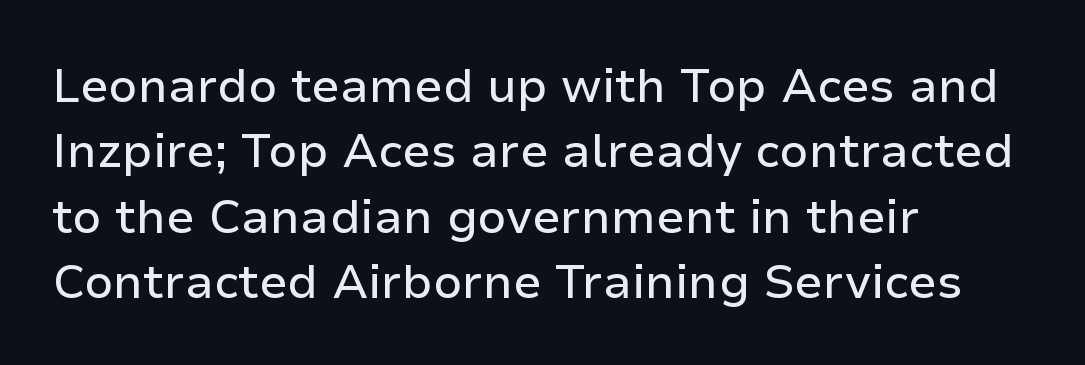
Note the varied advance widths — an 'i' is clearly narrower than an 'm'. Where is the straight margin? On the left. The type family on display is of the sans-serif kind. Anything drawn beneath the words? Only blank space.
